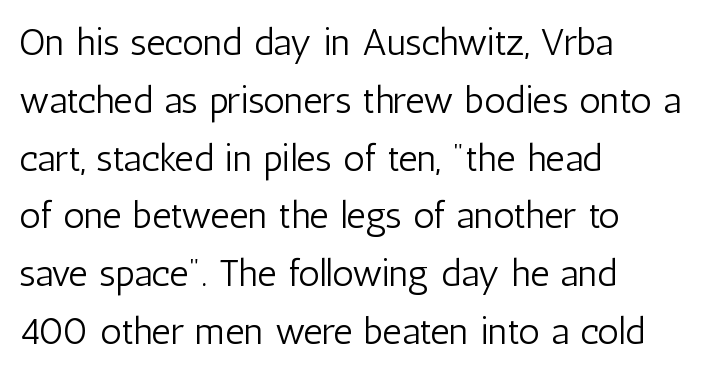
This block has exactly the height ordinary leading produces. Stem width sits at or under what a default text font uses. Honestly, the letter spacing is just normal — you wouldn't notice it. Are there feet on the stems? There aren't — it's a sans. Do the letters lean? They stand straight.
